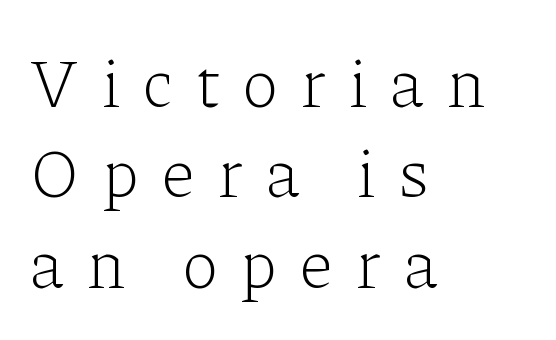
{"serif": "yes", "italic": "no", "bold": "no", "weight": "light", "width": "normal", "stroke_contrast": "low", "x_height": "medium", "monospaced": "no", "underline": "no", "align": "left", "line_spacing": "normal", "line_spacing_ratio": 1.31, "letter_spacing": "wide", "letter_spacing_em": 0.34, "glyph_px": 69}
